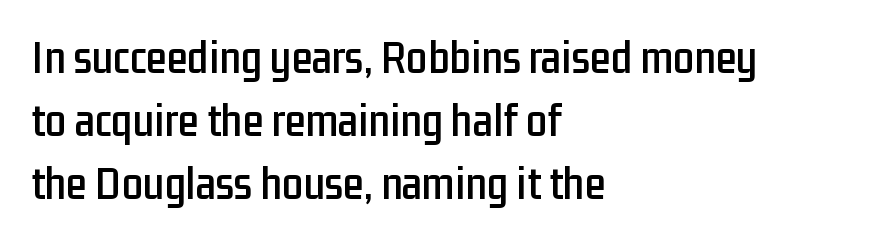
{"serif": "no", "italic": "no", "width": "condensed", "stroke_contrast": "low", "x_height": "medium", "monospaced": "no", "underline": "no", "align": "left", "line_spacing": "normal", "line_spacing_ratio": 1.34, "letter_spacing": "normal", "letter_spacing_em": 0.0, "glyph_px": 47}
